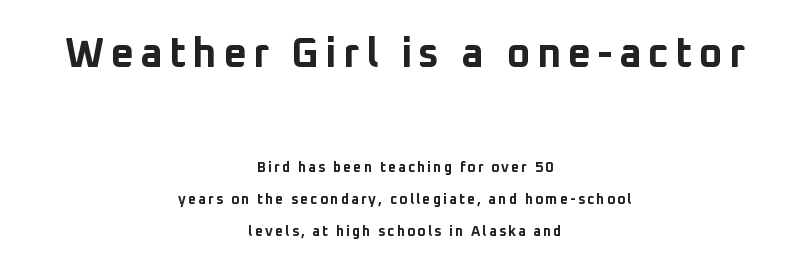
This sample trades compactness for vertical openness between lines. How heavy is the stroke? Heavy — this is a bold. Think of a printed novel: that variable character pitch is what you see here. Look at the bottom of the vertical strokes: they stop flat, with no serifs. The setting favours the middle, as headings and verse often do. Glance below the letters and you will spot only blank space.
